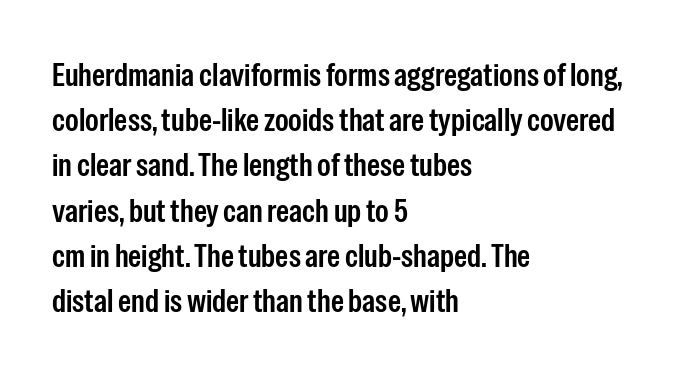
Standard letterfit; no display-style spreading of the glyphs. Grotesque or geometric, the face here clearly has no serifs. Line beginnings align vertically; line endings do not. Horizontal bands of white between lines are of average thickness. These lines were composed using upright roman letters.
